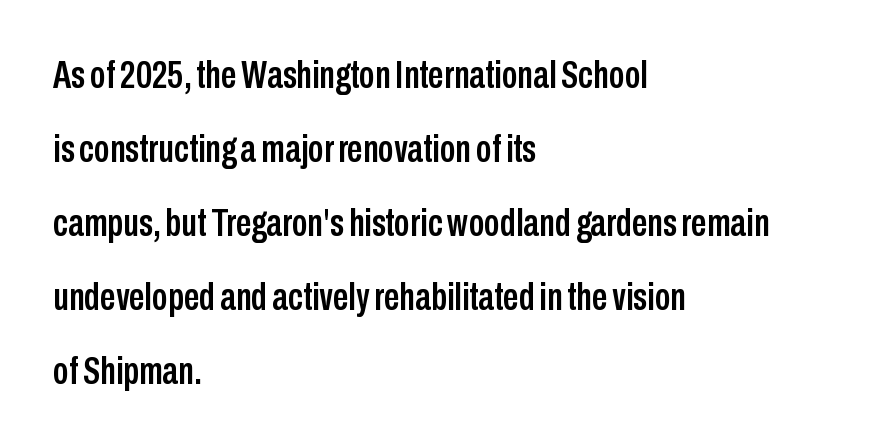
The image shows 39 px condensed sans-serif type, upright; set left-aligned, loose line spacing (1.9x), normal letter spacing, not underlined; low stroke contrast and a medium x-height.
